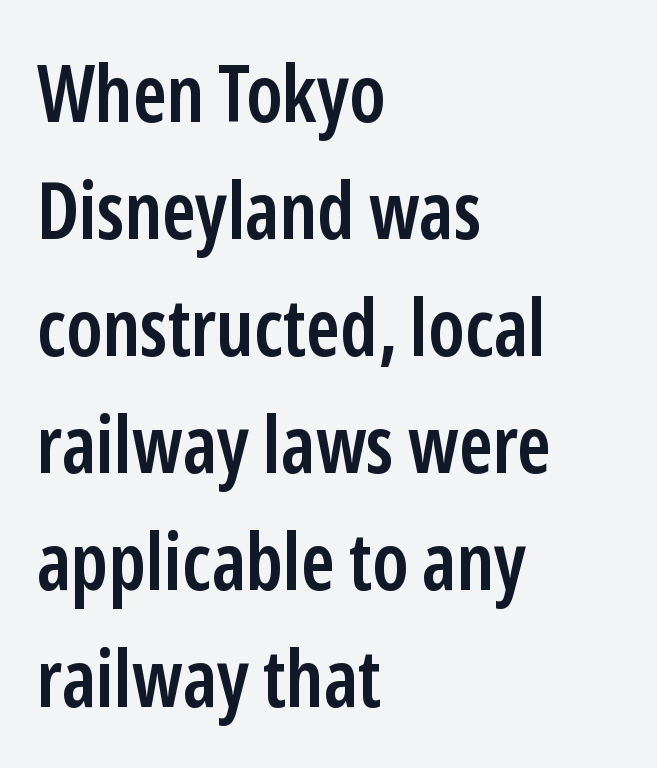
{"serif": "no", "italic": "no", "bold": "semi", "weight": "semibold", "width": "condensed", "stroke_contrast": "low", "x_height": "medium", "monospaced": "no", "underline": "no", "align": "left", "line_spacing": "normal", "line_spacing_ratio": 1.48, "letter_spacing": "normal", "letter_spacing_em": 0.0, "glyph_px": 79}
